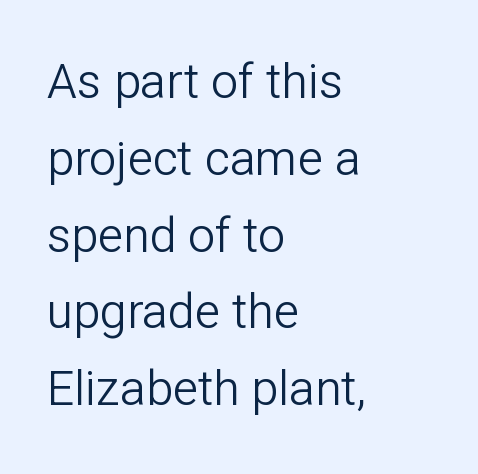
{"serif": "no", "italic": "no", "bold": "no", "weight": "light", "width": "normal", "stroke_contrast": "low", "x_height": "medium", "monospaced": "no", "underline": "no", "align": "left", "line_spacing": "normal", "line_spacing_ratio": 1.6, "letter_spacing": "normal", "letter_spacing_em": 0.0, "glyph_px": 48}
